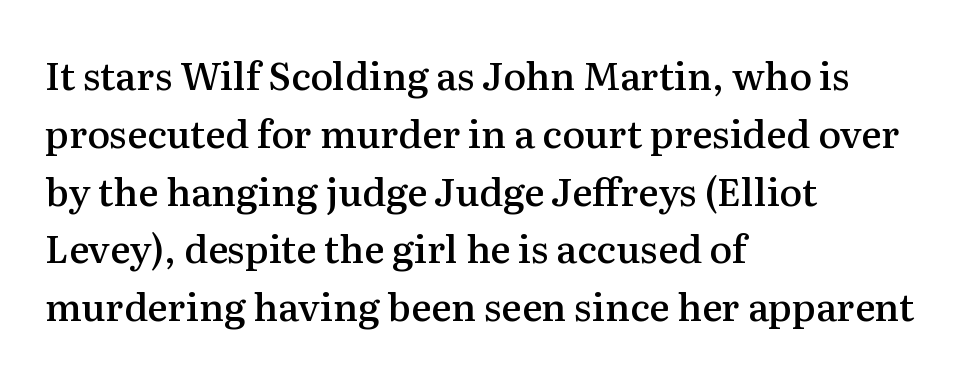
Regular leading. This rendering uses left alignment, leaving the right contour irregular. This is the in-between weight designers call semibold or demi. A bare baseline throughout the passage. Type style note: has serifs.
